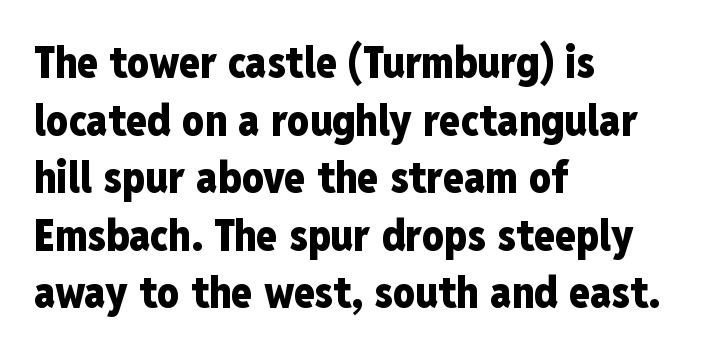
{"serif": "no", "italic": "no", "bold": "yes", "weight": "heavy", "width": "condensed", "stroke_contrast": "low", "x_height": "medium", "monospaced": "no", "underline": "no", "align": "left", "line_spacing": "normal", "line_spacing_ratio": 1.34, "letter_spacing": "normal", "letter_spacing_em": 0.0, "glyph_px": 43}
